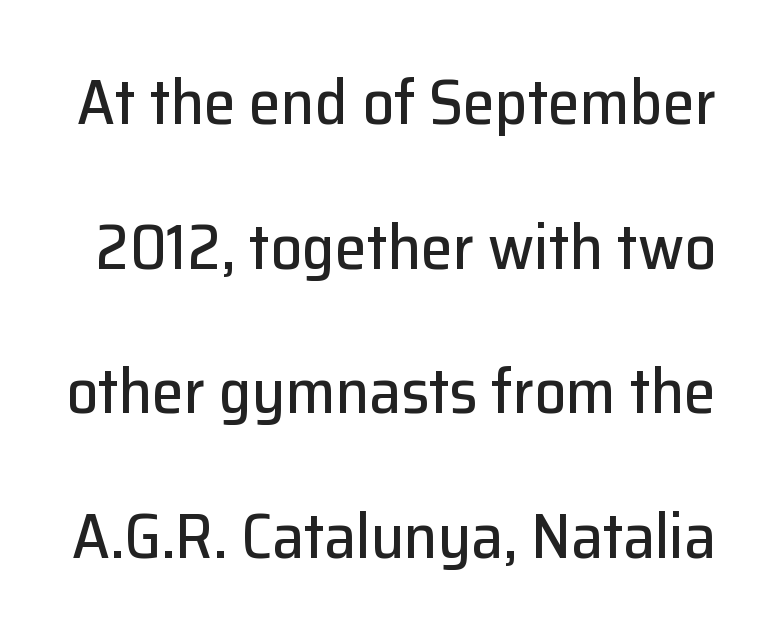
Q: Is the text italic (slanted)? A: No, it is upright.
Q: Is the typeface a serif or a sans-serif typeface? A: Sans-serif.
Q: Is the text underlined? A: No.
Q: Is the spacing between letters normal or unusually wide? A: Normal.
Q: Is the spacing between lines tight, normal or loose? A: Loose.
Q: Width (condensed, normal, or wide)? A: Normal.
Q: Stroke contrast? A: Low.
Q: x-height? A: Medium.
Q: Monospaced? A: No.
